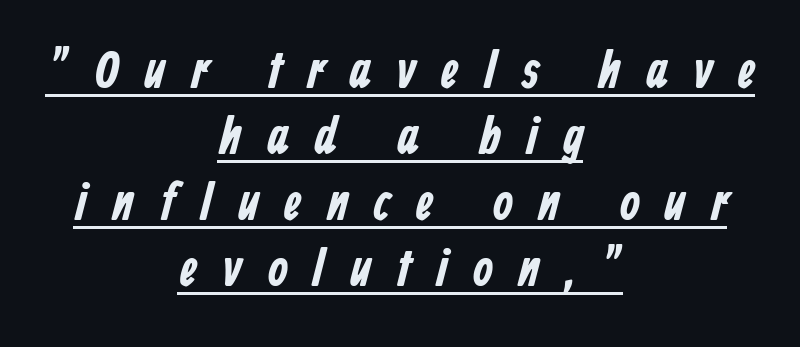
{"serif": "no", "width": "condensed", "stroke_contrast": "low", "x_height": "medium", "monospaced": "no", "underline": "yes", "align": "center", "line_spacing": "normal", "line_spacing_ratio": 1.27, "letter_spacing": "wide", "letter_spacing_em": 0.47, "glyph_px": 52}
